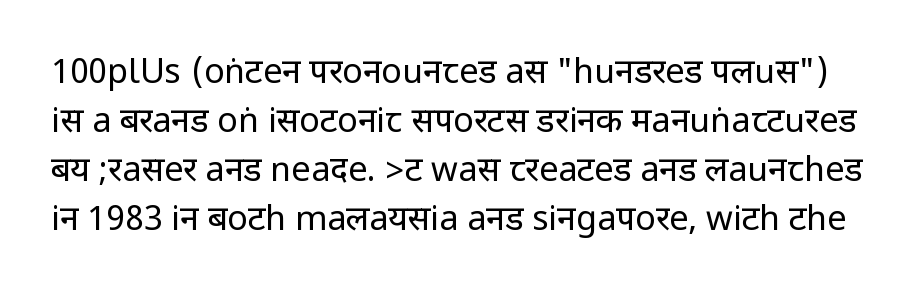
The image shows 34 px regular-weight, condensed sans-serif type, upright; set normal line spacing (1.44x), normal letter spacing, not underlined; low stroke contrast.
